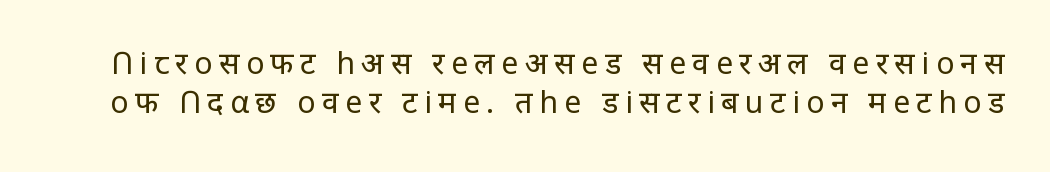
The image shows 30 px regular-weight sans-serif type, upright; set normal line spacing (1.3x), unusually wide letter spacing (+0.22 em), not underlined; low stroke contrast and a large x-height.
